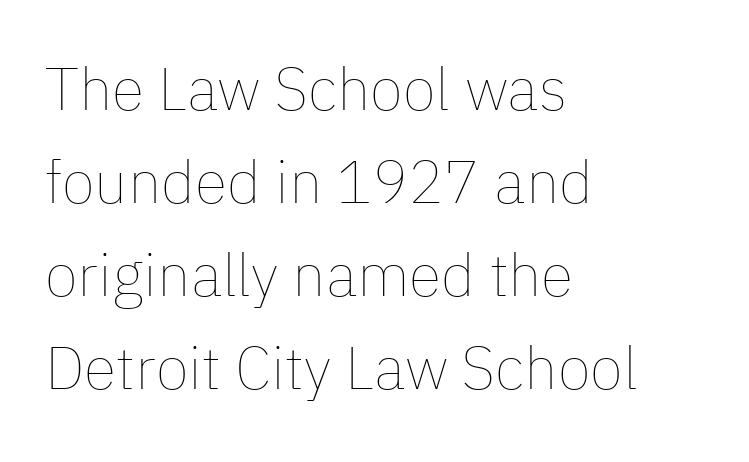
Q: Is the text bold? A: No.
Q: Is the text italic (slanted)? A: No, it is upright.
Q: Is the text underlined? A: No.
Q: How is the paragraph aligned? A: Left-aligned.
Q: Is the spacing between letters normal or unusually wide? A: Normal.
Q: Is the spacing between lines tight, normal or loose? A: Normal.
Q: Width (condensed, normal, or wide)? A: Normal.
Q: Stroke contrast? A: Low.
Q: x-height? A: Medium.
Q: Monospaced? A: No.
